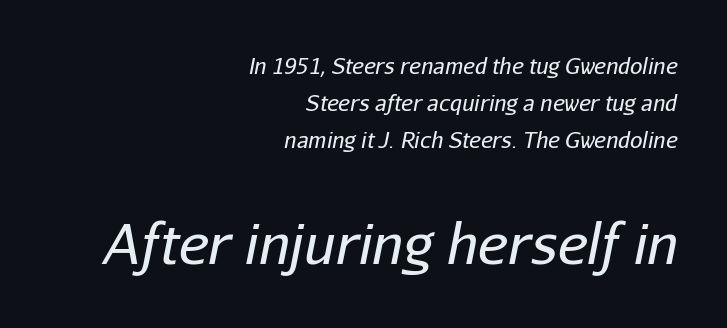
Honestly, the row spacing looks completely unremarkable. This sample uses an oblique cut, with every glyph tilted off the vertical. How are the letters spaced? Ordinarily, with no added tracking. No letter is thick-stroked: the sample isn't bold. Glance below the letters and you will spot only blank space.
